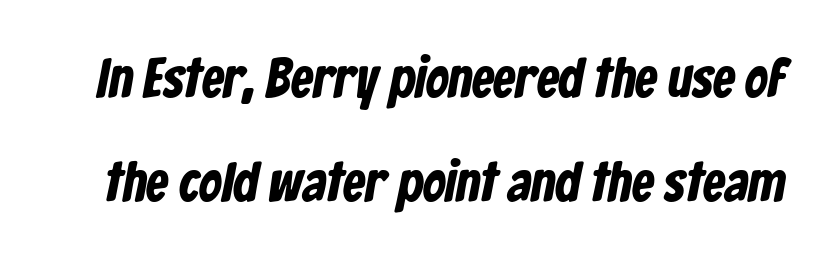
The image shows 56 px bold, condensed sans-serif type; set line spacing 1.85x, normal letter spacing, not underlined; low stroke contrast and a medium x-height.
